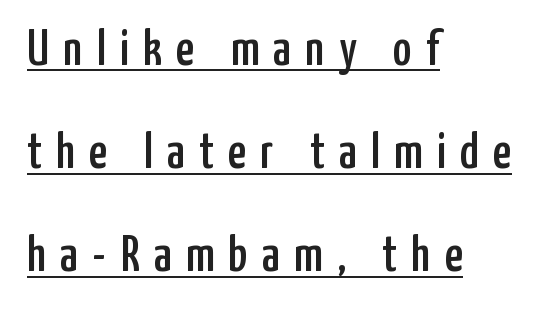
The image shows 51 px condensed sans-serif type, upright; set left-aligned, loose line spacing (2.02x), unusually wide letter spacing (+0.28 em), underlined; low stroke contrast and a medium x-height.
